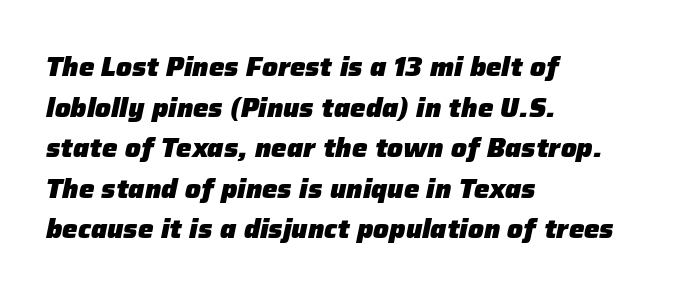
{"italic": "yes", "lean": "right", "slant_degrees": 12, "bold": "yes", "underline": "no", "align": "left", "line_spacing": "normal", "line_spacing_ratio": 1.56, "letter_spacing": "normal", "letter_spacing_em": 0.0, "glyph_px": 26}
